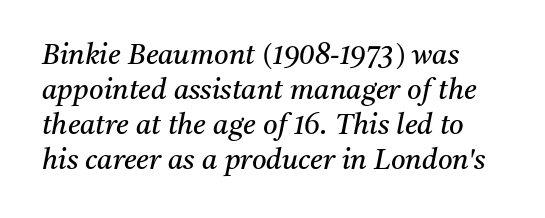
Q: Is the text bold? A: No.
Q: Is the text italic (slanted)? A: Yes, it leans right by about 11 degrees.
Q: Is the typeface a serif or a sans-serif typeface? A: Serif.
Q: Is the text underlined? A: No.
Q: Is the spacing between letters normal or unusually wide? A: Normal.
Q: Is the spacing between lines tight, normal or loose? A: Normal.
Q: Width (condensed, normal, or wide)? A: Normal.
Q: Stroke contrast? A: Medium.
Q: x-height? A: Medium.
Q: Monospaced? A: No.
